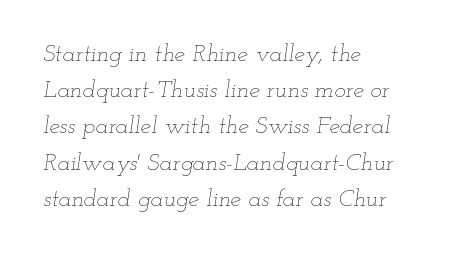
The image shows 24 px text type, italic (leaning right); set left-aligned, normal line spacing (1.51x), normal letter spacing, not underlined.
